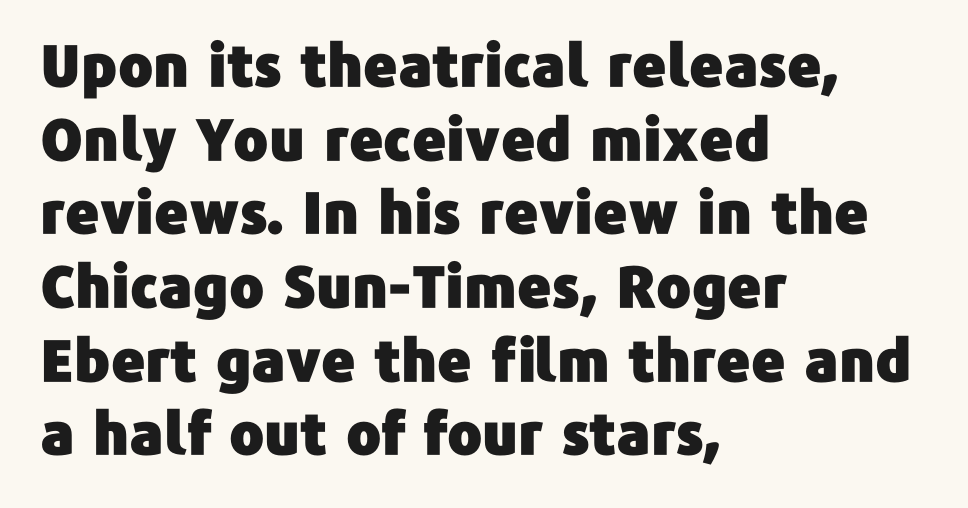
Layout note: lines flush left. Is the letter spacing exaggerated? No — it looks like the ordinary default. The string is rendered with underlining switched off. The passage shown stacks its lines at a standard gap. Note: no serifs on the glyphs.
